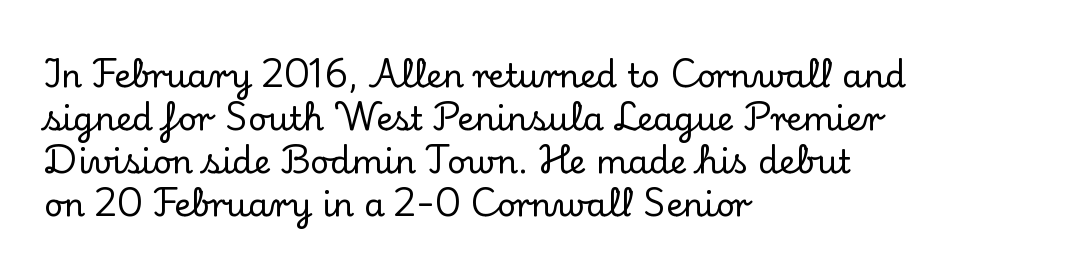
The image shows 33 px serif type, upright; set left-aligned, normal line spacing (1.3x), normal letter spacing, not underlined; low stroke contrast and a small x-height.
